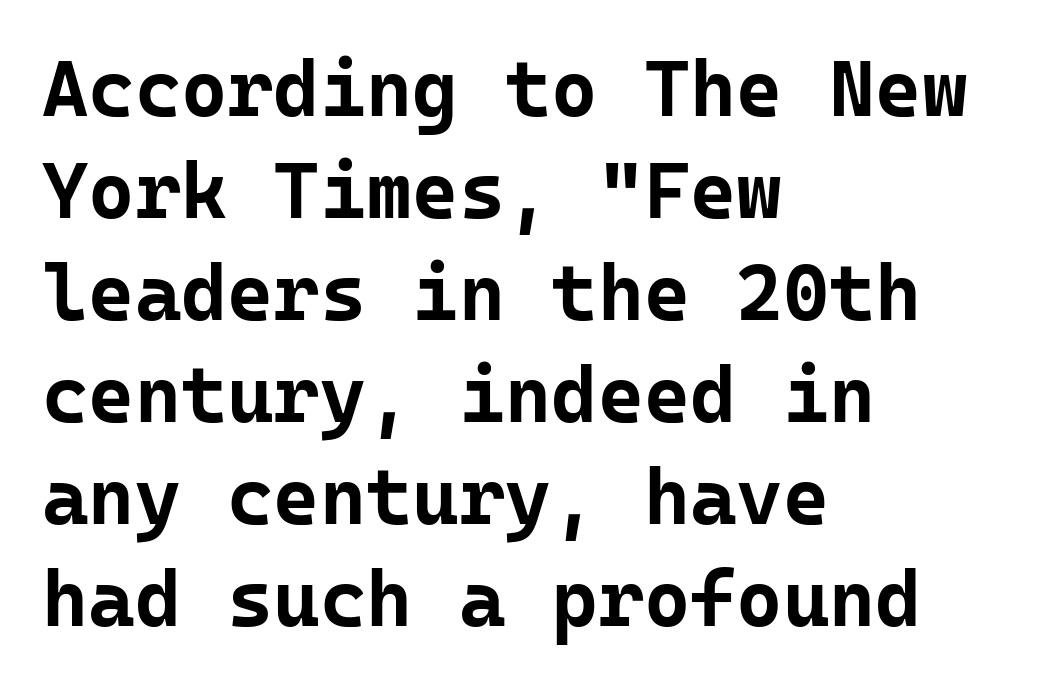
What kind of face is this? One without serifs — a sans. Its strokes are broad and dark, the hallmark of bold type. Every character sits straight up, as roman type does. The lines sit at an ordinary, default distance from one another. Spacing verdict: monospaced, one width for all characters.
